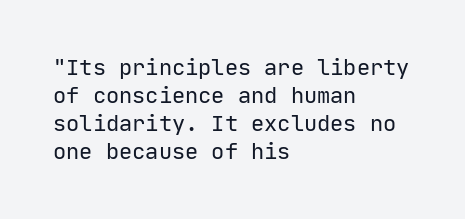
{"italic": "no", "bold": "no", "underline": "no", "align": "left", "line_spacing": "normal", "line_spacing_ratio": 1.28, "letter_spacing": "normal", "letter_spacing_em": 0.0, "glyph_px": 22}
